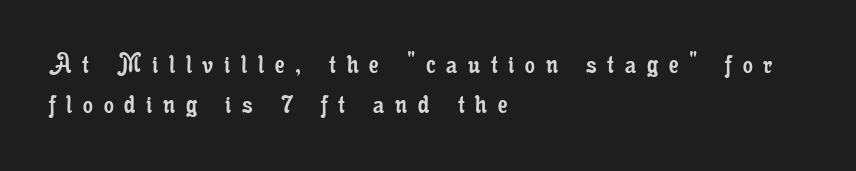
Unlike a clean sans, this face finishes its strokes with serifs. The letters advance in unequal steps, a hallmark of proportional type. The rendering anchors every line to the left-hand side. Caption: expanded tracking, letters set apart. Vertical stems look standard width or narrower in stroke. Quick note: not italic, upright.
